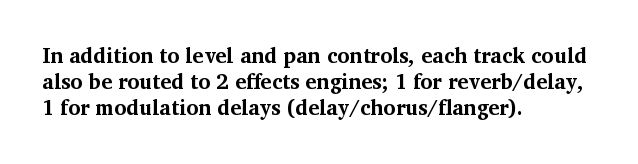
Q: Is the text bold? A: Yes.
Q: Is the text italic (slanted)? A: No, it is upright.
Q: Is the text underlined? A: No.
Q: How is the paragraph aligned? A: Left-aligned.
Q: Is the spacing between letters normal or unusually wide? A: Normal.
